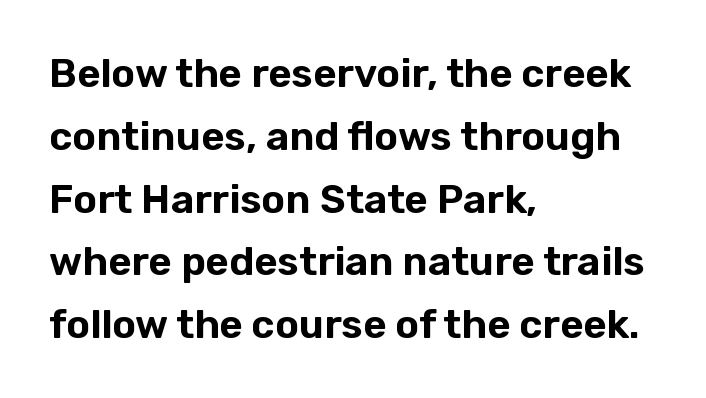
{"serif": "no", "italic": "no", "width": "normal", "stroke_contrast": "low", "x_height": "medium", "monospaced": "no", "underline": "no", "align": "left", "line_spacing": "normal", "line_spacing_ratio": 1.57, "letter_spacing": "normal", "letter_spacing_em": 0.0, "glyph_px": 40}
